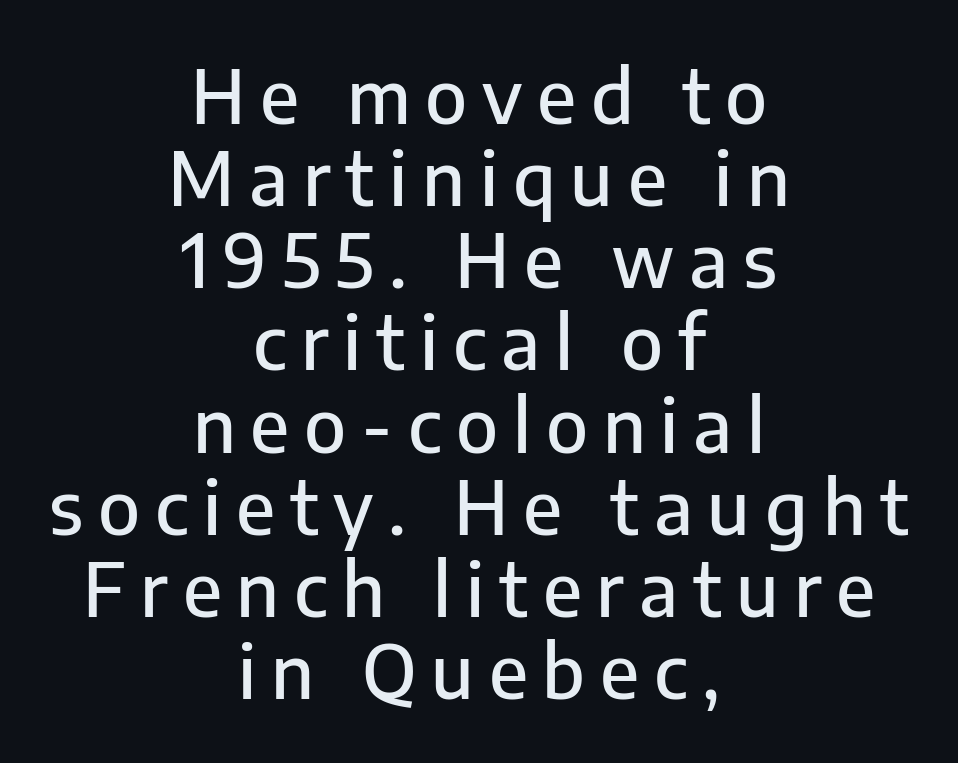
Q: Is the text italic (slanted)? A: No, it is upright.
Q: Is the typeface a serif or a sans-serif typeface? A: Sans-serif.
Q: Is the text underlined? A: No.
Q: How is the paragraph aligned? A: Centered.
Q: Is the spacing between letters normal or unusually wide? A: Unusually wide.
Q: Is the spacing between lines tight, normal or loose? A: Tight.
Q: Width (condensed, normal, or wide)? A: Normal.
Q: Stroke contrast? A: Low.
Q: x-height? A: Medium.
Q: Monospaced? A: No.
